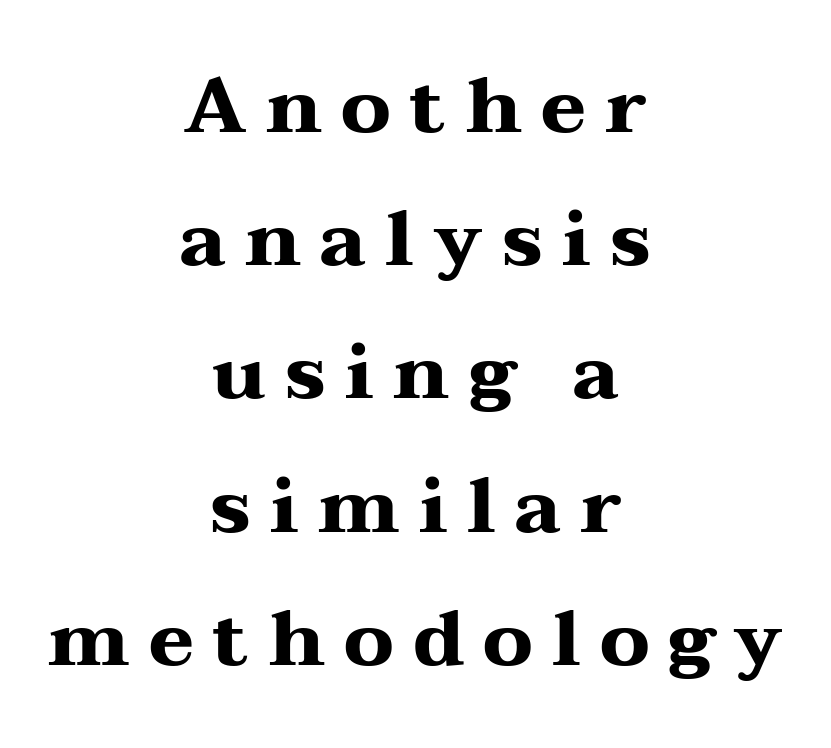
Neither beginnings nor endings align; midpoints do. Think of a printed novel: that variable character pitch is what you see here. The glyphs in this specimen are seriffed. The tracking reads as deliberately expanded to a designer's eye.
